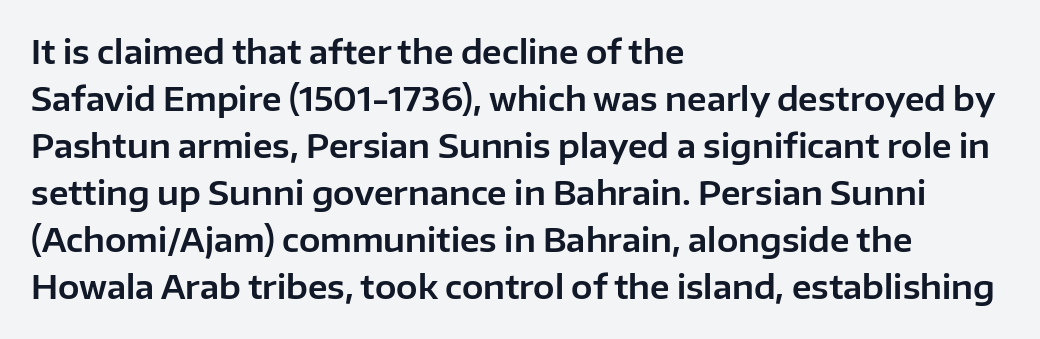
The image shows 32 px sans-serif type, upright; set left-aligned, normal line spacing (1.47x), normal letter spacing, not underlined; low stroke contrast and a medium x-height.
